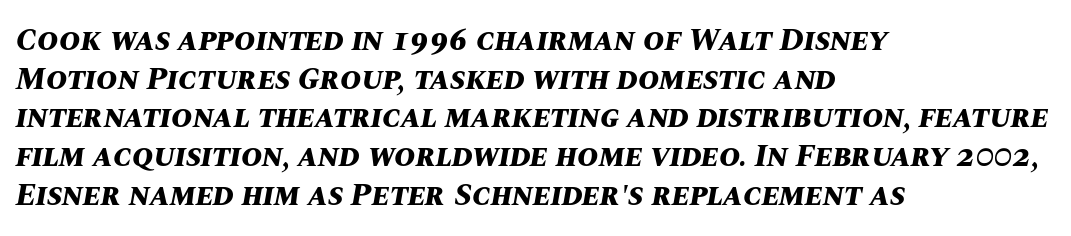
The image shows 32 px bold type, italic (leaning right); set left-aligned, line spacing 1.21x, normal letter spacing, not underlined; medium stroke contrast and a large x-height.
